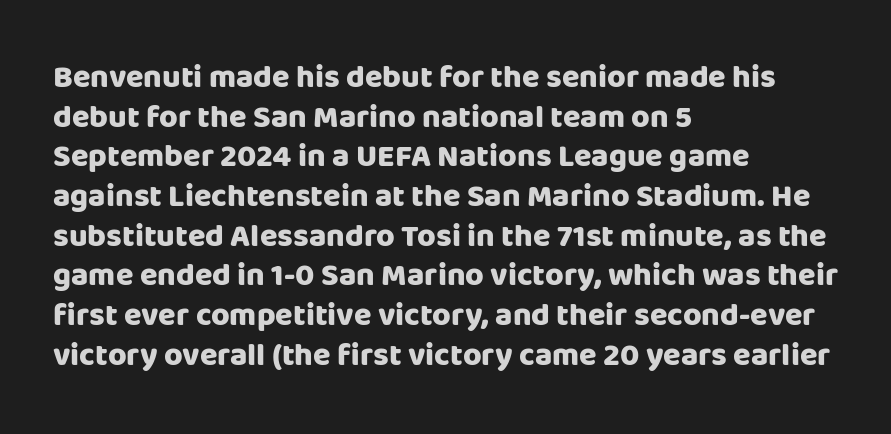
The image shows 32 px heavy sans-serif type, upright; set left-aligned, line spacing 1.24x, normal letter spacing, not underlined; low stroke contrast and a large x-height.
